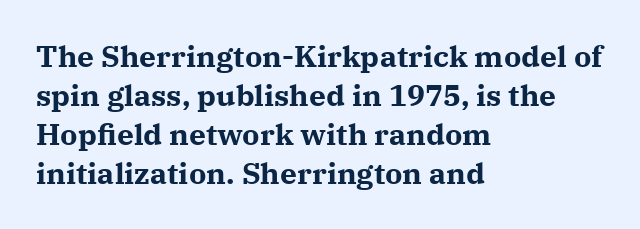
Q: Is the text bold? A: Yes.
Q: Is the text italic (slanted)? A: No, it is upright.
Q: Is the typeface a serif or a sans-serif typeface? A: Serif.
Q: Is the text underlined? A: No.
Q: How is the paragraph aligned? A: Left-aligned.
Q: Is the spacing between letters normal or unusually wide? A: Normal.
Q: Is the spacing between lines tight, normal or loose? A: Normal.
Q: Width (condensed, normal, or wide)? A: Normal.
Q: Stroke contrast? A: Medium.
Q: x-height? A: Medium.
Q: Monospaced? A: No.
